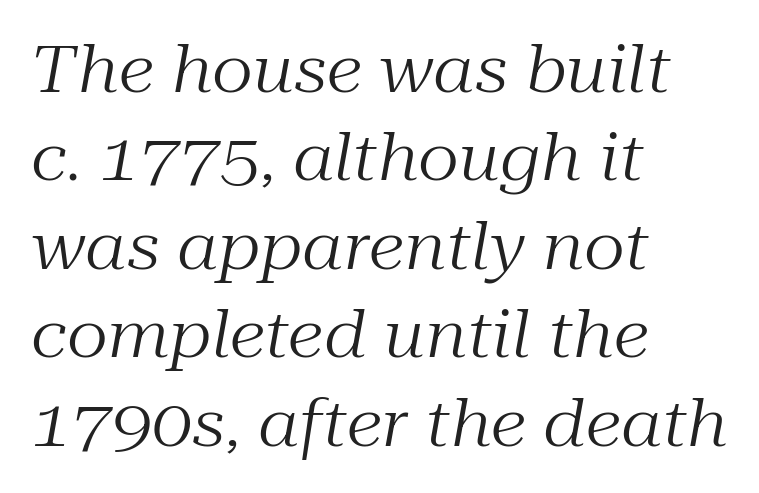
{"serif": "yes", "italic": "yes", "lean": "right", "slant_degrees": 10, "bold": "no", "weight": "regular", "width": "normal", "stroke_contrast": "medium", "x_height": "medium", "monospaced": "no", "underline": "no", "align": "left", "line_spacing": "normal", "line_spacing_ratio": 1.36, "letter_spacing": "normal", "letter_spacing_em": 0.0, "glyph_px": 65}
